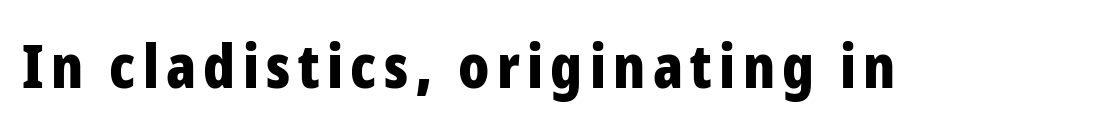
The image shows 61 px bold, condensed sans-serif type, upright; set not underlined; low stroke contrast and a medium x-height.
